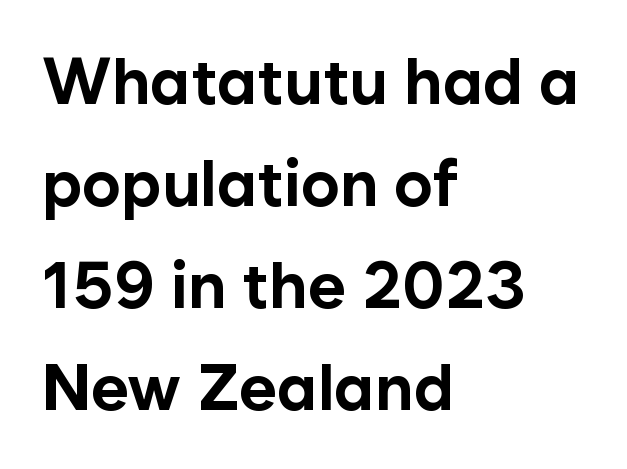
Q: Is the text bold? A: Yes.
Q: Is the text italic (slanted)? A: No, it is upright.
Q: Is the typeface a serif or a sans-serif typeface? A: Sans-serif.
Q: Is the text underlined? A: No.
Q: How is the paragraph aligned? A: Left-aligned.
Q: Is the spacing between letters normal or unusually wide? A: Normal.
Q: Is the spacing between lines tight, normal or loose? A: Normal.
Q: Width (condensed, normal, or wide)? A: Normal.
Q: Stroke contrast? A: Low.
Q: x-height? A: Medium.
Q: Monospaced? A: No.
